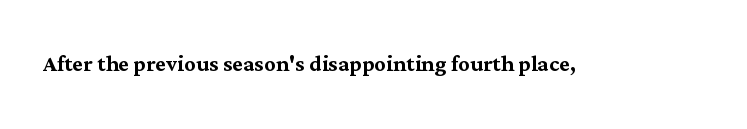
{"serif": "yes", "italic": "no", "width": "normal", "stroke_contrast": "medium", "x_height": "medium", "monospaced": "no", "underline": "no", "letter_spacing": "normal", "letter_spacing_em": 0.0, "glyph_px": 29}
